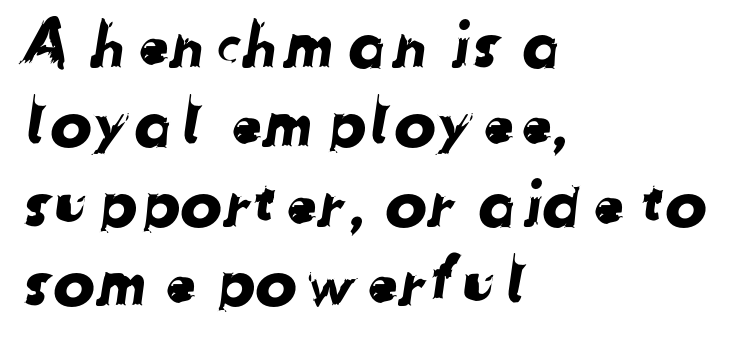
The image shows 63 px sans-serif type; set left-aligned, normal line spacing (1.26x), normal letter spacing, not underlined; low stroke contrast and a medium x-height.
